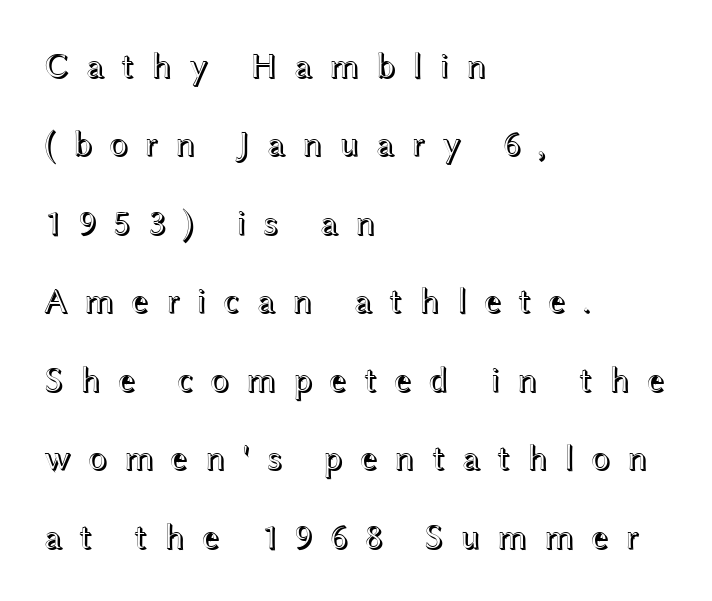
{"italic": "no", "width": "wide", "x_height": "medium", "monospaced": "no", "underline": "no", "align": "left", "line_spacing": "loose", "line_spacing_ratio": 2.18, "letter_spacing": "wide", "letter_spacing_em": 0.44, "glyph_px": 36}
